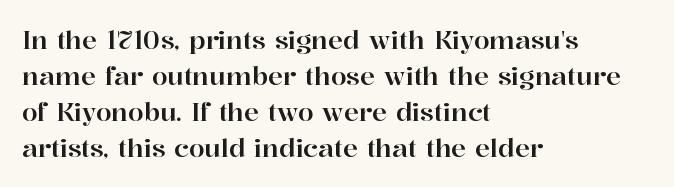
Q: Is the text italic (slanted)? A: No, it is upright.
Q: Is the text underlined? A: No.
Q: How is the paragraph aligned? A: Left-aligned.
Q: Is the spacing between letters normal or unusually wide? A: Normal.
Q: Is the spacing between lines tight, normal or loose? A: Normal.
